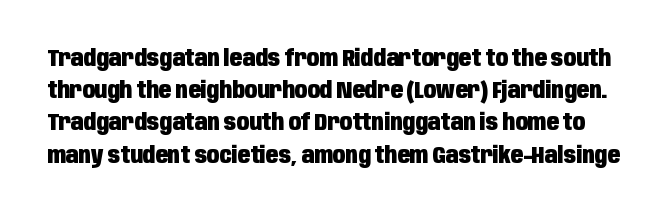
Q: Is the text bold? A: Yes.
Q: Is the text italic (slanted)? A: No, it is upright.
Q: Is the text underlined? A: No.
Q: Is the spacing between letters normal or unusually wide? A: Normal.
Q: Is the spacing between lines tight, normal or loose? A: Normal.
